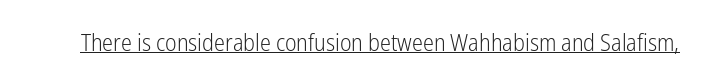
{"italic": "no", "bold": "no", "underline": "yes", "letter_spacing": "normal", "letter_spacing_em": 0.0, "glyph_px": 23}
